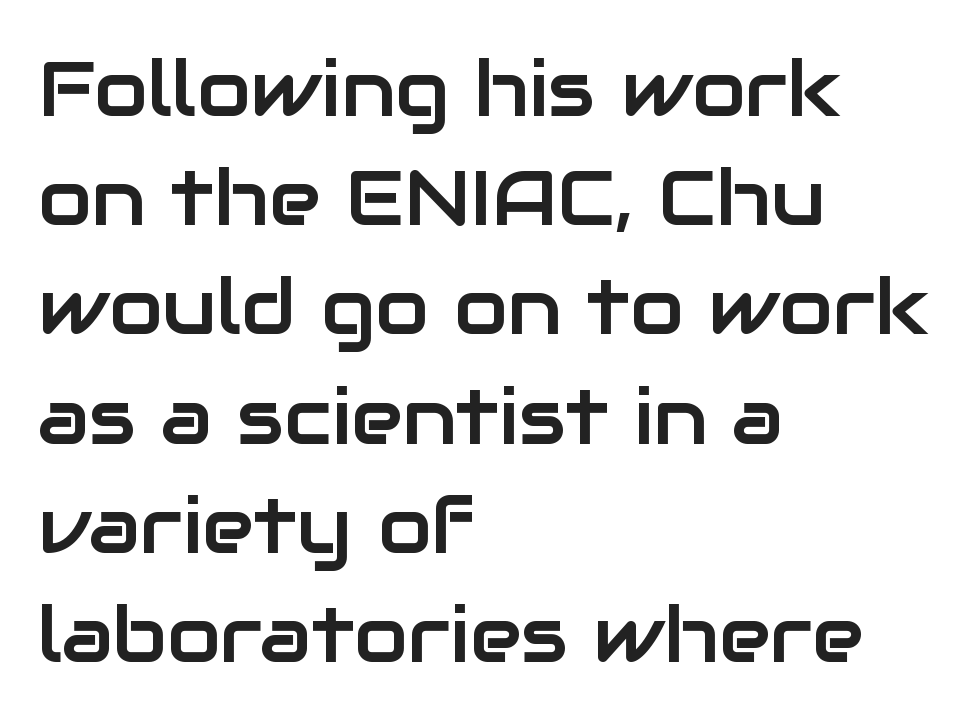
Q: Is the text italic (slanted)? A: No, it is upright.
Q: Is the typeface a serif or a sans-serif typeface? A: Sans-serif.
Q: Is the text underlined? A: No.
Q: How is the paragraph aligned? A: Left-aligned.
Q: Is the spacing between letters normal or unusually wide? A: Normal.
Q: Is the spacing between lines tight, normal or loose? A: Normal.
Q: Width (condensed, normal, or wide)? A: Normal.
Q: Stroke contrast? A: Low.
Q: x-height? A: Medium.
Q: Monospaced? A: No.
